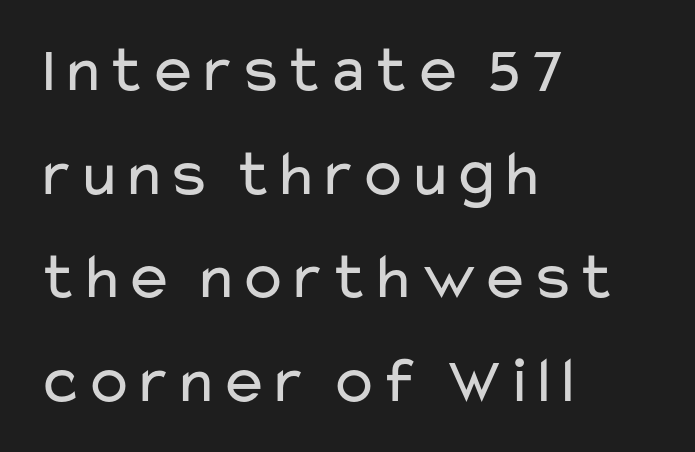
{"serif": "no", "italic": "no", "bold": "no", "weight": "regular", "width": "wide", "stroke_contrast": "low", "x_height": "medium", "monospaced": "no", "underline": "no", "align": "left", "line_spacing": "normal", "line_spacing_ratio": 1.57, "letter_spacing": "normal", "letter_spacing_em": 0.0, "glyph_px": 66}
